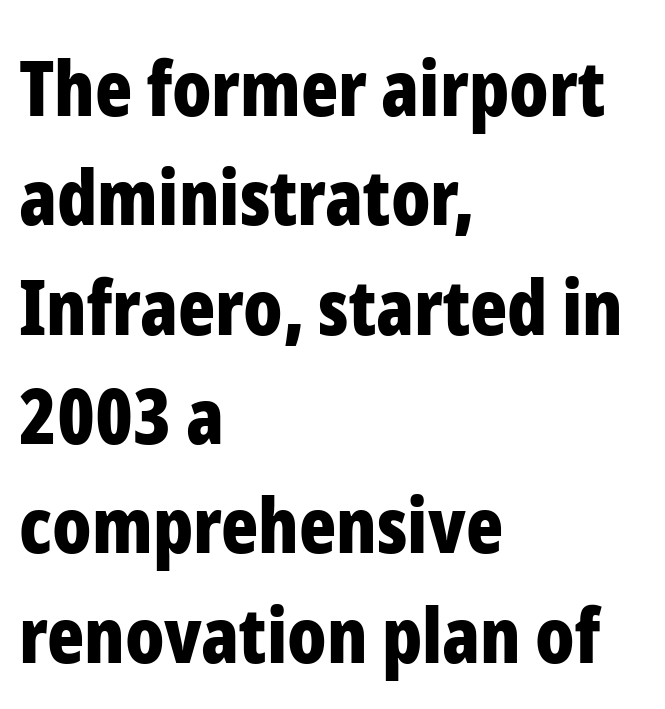
Character widths vary here, with narrow letters taking less room than wide ones. This sample uses an upright cut, with every glyph sitting square on the baseline. Look at the tracking — it's just the regular setting, nothing added. Emphasis by weight is at full strength: bold.
